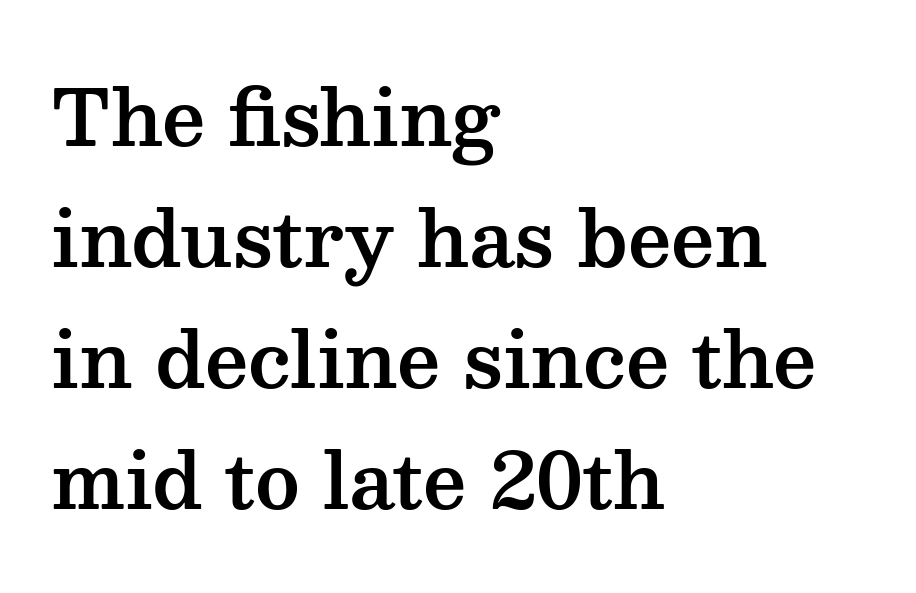
The letterforms sit shoulder to shoulder at normal distance. This rendering employs a face with finishing strokes, i.e., a serif. This sample has the flowing, uneven cadence of proportional lettering. Characters remain perfectly vertical along every line.
